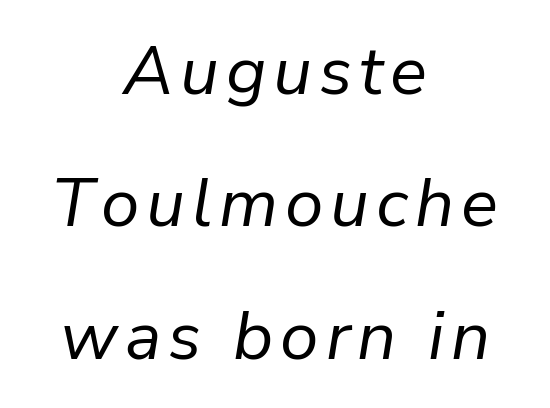
Tall strokes in this sample are angled rather than plumb. Nothing heavy about these letters — not bold at all. Quick note: interline space is abundant. Has an underline been added? It has not.
